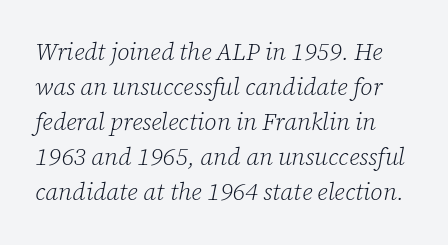
{"italic": "yes", "lean": "right", "slant_degrees": 12, "bold": "no", "underline": "no", "line_spacing": "normal", "line_spacing_ratio": 1.46, "letter_spacing": "normal", "letter_spacing_em": 0.0, "glyph_px": 24}
